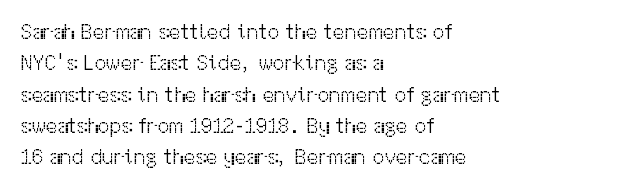
The image shows 21 px text type, upright; set left-aligned, normal line spacing (1.49x), normal letter spacing, not underlined.
